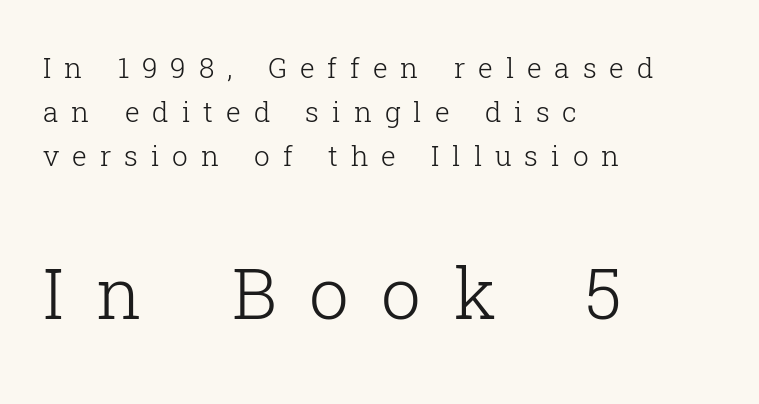
{"serif": "yes", "italic": "no", "bold": "no", "weight": "light", "width": "normal", "stroke_contrast": "low", "x_height": "medium", "monospaced": "no", "underline": "no", "align": "left", "line_spacing": "normal", "line_spacing_ratio": 1.57, "letter_spacing": "wide", "letter_spacing_em": 0.46, "larger_block": "second", "size_ratio": 2.54, "glyph_px": 71}
